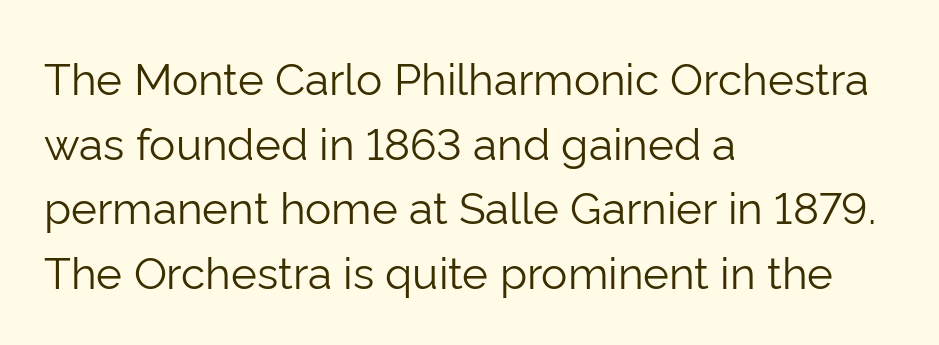
Students, note that the glyphs here touch the page at normal intervals. Compared with a centered layout, this one pins lines to the left instead. This block has exactly the height ordinary leading produces. The glyphs in this specimen are sans serif. Tall strokes in this sample are plumb rather than angled. Think of a printed novel: that variable character pitch is what you see here.
